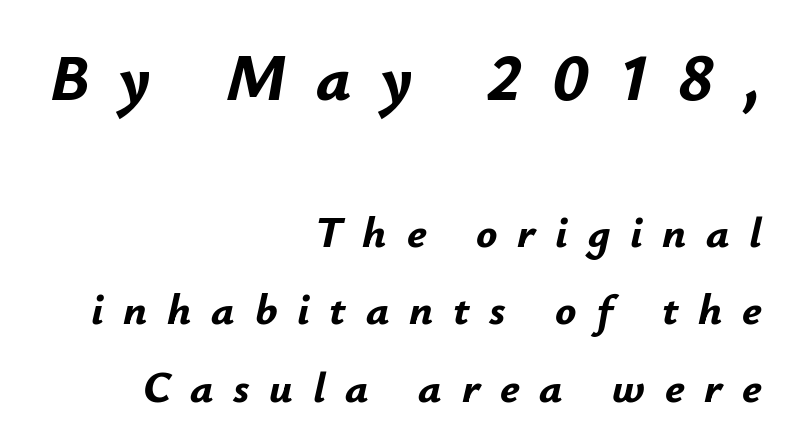
The image shows 66 px bold type, italic (leaning right); set right-aligned, line spacing 1.77x, unusually wide letter spacing (+0.45 em), not underlined; the first (top) block is 1.5x larger; low stroke contrast and a small x-height.
